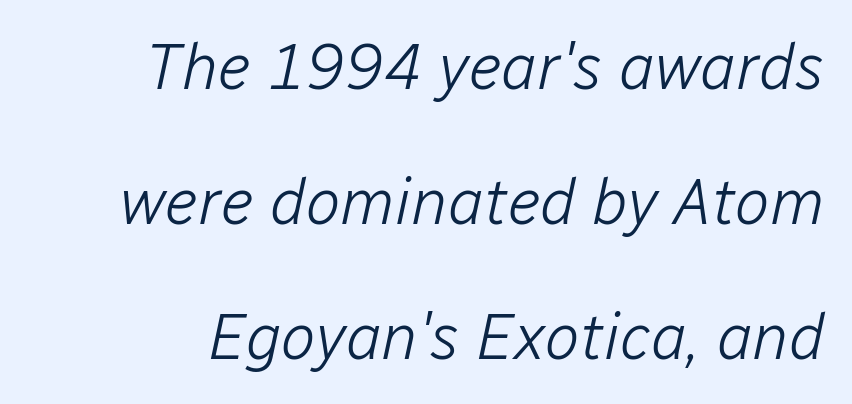
The image shows 65 px light type, italic (leaning right); set loose line spacing (2.08x), normal letter spacing, not underlined; low stroke contrast and a medium x-height.
